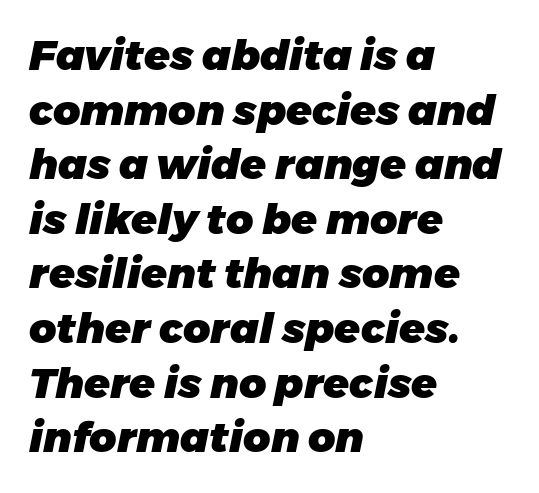
{"italic": "yes", "lean": "right", "slant_degrees": 11, "bold": "yes", "weight": "heavy", "width": "normal", "stroke_contrast": "low", "x_height": "medium", "monospaced": "no", "underline": "no", "align": "left", "line_spacing": "normal", "line_spacing_ratio": 1.3, "letter_spacing": "normal", "letter_spacing_em": 0.0, "glyph_px": 42}
